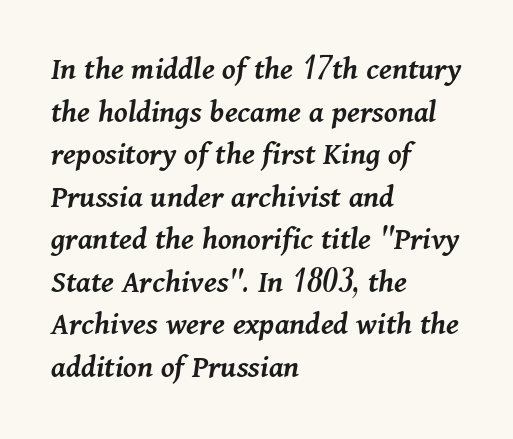
A classic flush-left, rag-right setting is used for this passage. The lettering tilts uniformly, giving the passage an italic look. This rendering features lettering with no underline. The horizontal fit of the characters is conventional and even. Stroke thickness is moderately raised; the sample reads as semibold. The vertical gap from one line to the next is medium.
